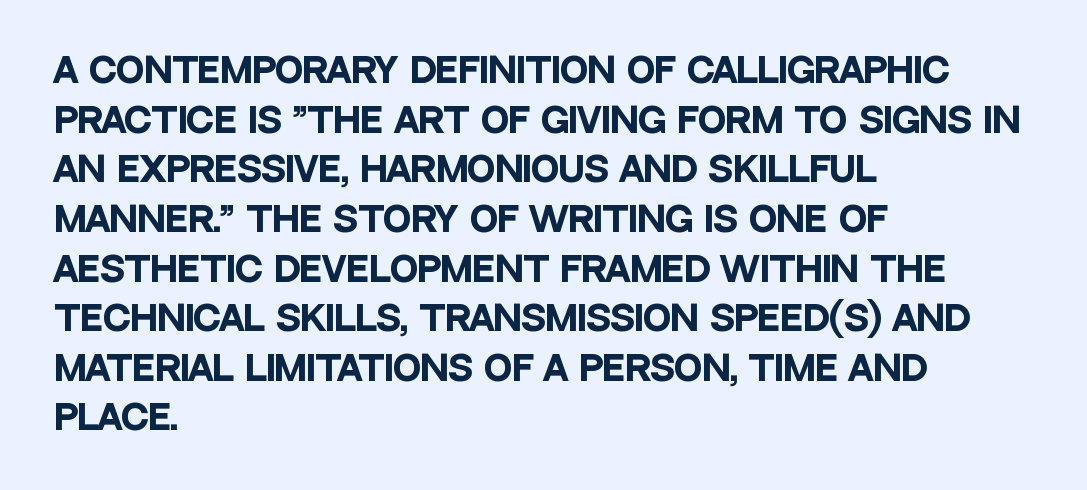
Q: Is the text bold? A: Yes.
Q: Is the text italic (slanted)? A: No, it is upright.
Q: Is the typeface a serif or a sans-serif typeface? A: Sans-serif.
Q: Is the text underlined? A: No.
Q: How is the paragraph aligned? A: Left-aligned.
Q: Is the spacing between letters normal or unusually wide? A: Normal.
Q: Is the spacing between lines tight, normal or loose? A: Normal.
Q: Width (condensed, normal, or wide)? A: Condensed.
Q: Stroke contrast? A: Low.
Q: x-height? A: Large.
Q: Monospaced? A: No.
